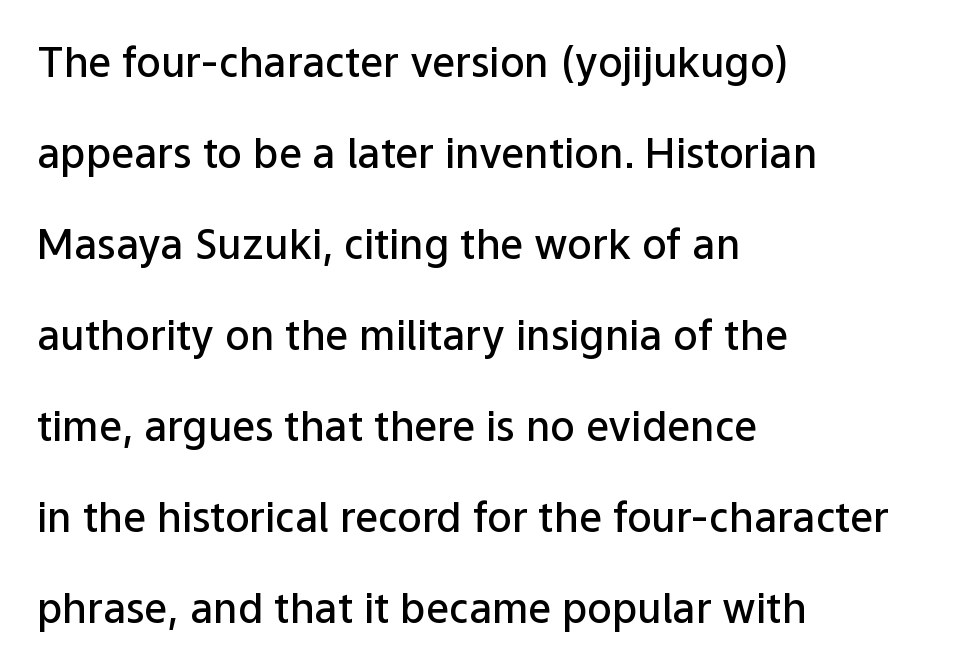
{"serif": "no", "italic": "no", "bold": "semi", "weight": "semibold", "width": "normal", "stroke_contrast": "low", "x_height": "medium", "monospaced": "no", "underline": "no", "align": "left", "line_spacing": "loose", "line_spacing_ratio": 2.22, "letter_spacing": "normal", "letter_spacing_em": 0.0, "glyph_px": 41}
